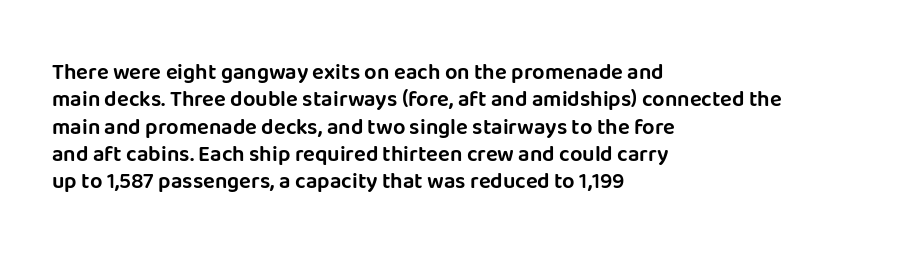
{"italic": "no", "underline": "no", "align": "left", "line_spacing_ratio": 1.24, "letter_spacing": "normal", "letter_spacing_em": 0.0, "glyph_px": 22}
